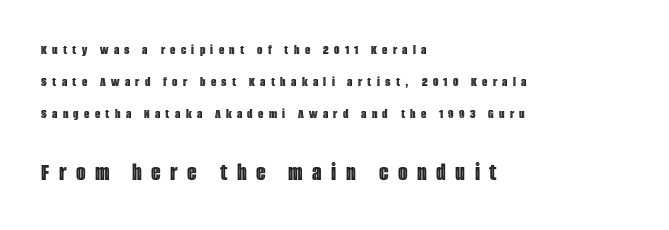
Q: Is the text italic (slanted)? A: No, it is upright.
Q: Is the text underlined? A: No.
Q: How is the paragraph aligned? A: Left-aligned.
Q: Is the spacing between letters normal or unusually wide? A: Unusually wide.
Q: Is the spacing between lines tight, normal or loose? A: Loose.
Q: Which block of text is set in a larger size, the first (top) or the second (bottom)? A: The second (bottom) one.
